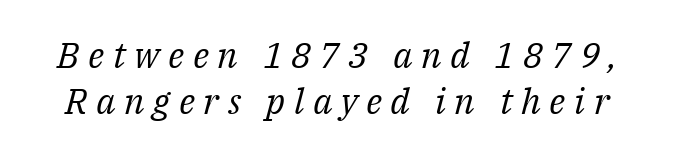
{"serif": "yes", "italic": "yes", "lean": "right", "slant_degrees": 14, "bold": "no", "weight": "regular", "width": "normal", "stroke_contrast": "medium", "x_height": "medium", "monospaced": "no", "underline": "no", "line_spacing": "normal", "line_spacing_ratio": 1.28, "letter_spacing": "wide", "letter_spacing_em": 0.24, "glyph_px": 36}
